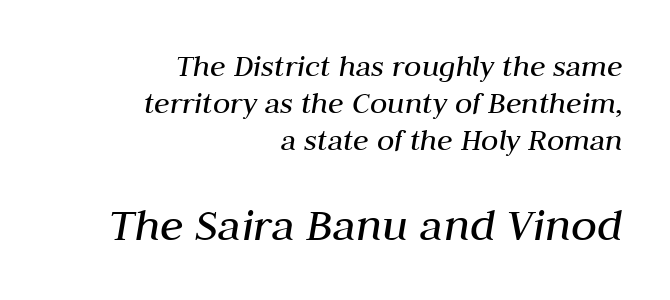
Q: Is the text bold? A: No.
Q: Is the text italic (slanted)? A: Yes, it leans right by about 10 degrees.
Q: Is the text underlined? A: No.
Q: How is the paragraph aligned? A: Right-aligned.
Q: Is the spacing between letters normal or unusually wide? A: Normal.
Q: Is the spacing between lines tight, normal or loose? A: Tight.
Q: Which block of text is set in a larger size, the first (top) or the second (bottom)? A: The second (bottom) one.
Q: Width (condensed, normal, or wide)? A: Normal.
Q: Stroke contrast? A: Medium.
Q: x-height? A: Medium.
Q: Monospaced? A: No.
